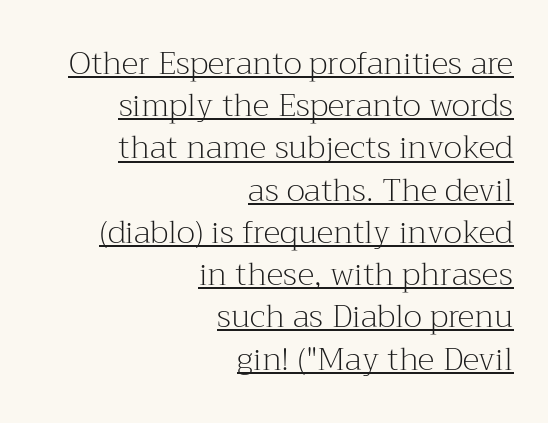
Students, observe the line beneath the letters — that is underlining. Think of a printed novel: that variable character pitch is what you see here. The characters display serif detailing at their extremities. The compositor pushed each line to the right boundary. Quick note: not italic, upright.
